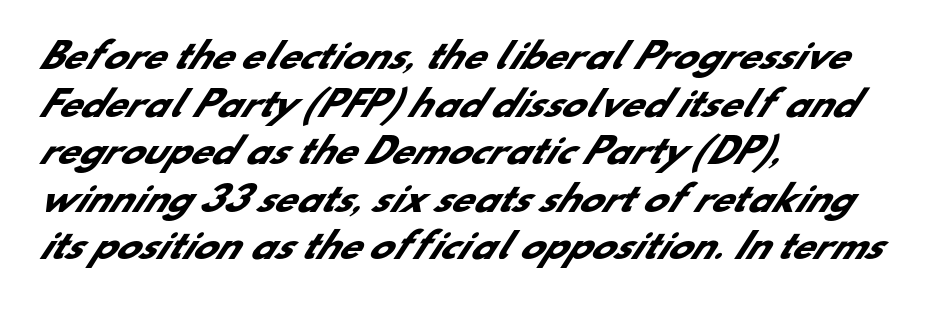
The image shows 35 px heavy sans-serif type; set left-aligned, normal line spacing (1.36x), normal letter spacing, not underlined; low stroke contrast and a small x-height.
